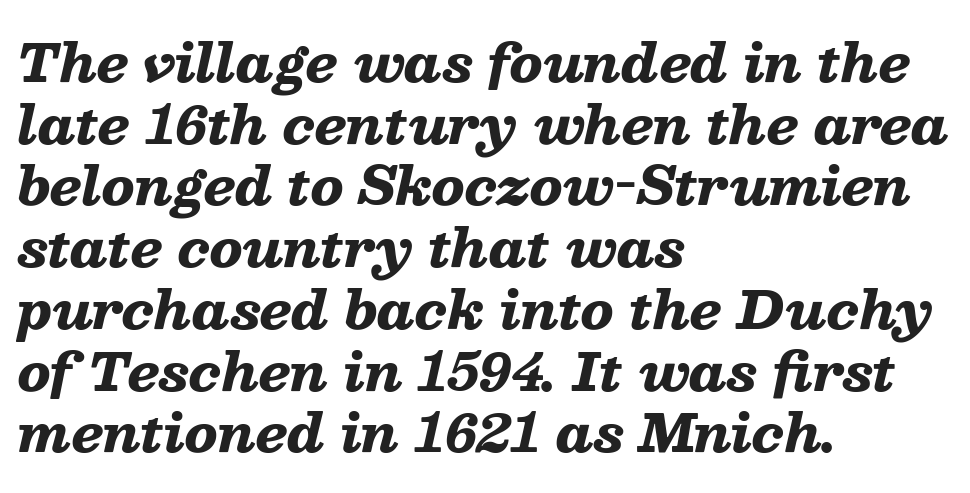
{"italic": "yes", "lean": "right", "slant_degrees": 13, "bold": "yes", "weight": "heavy", "width": "wide", "stroke_contrast": "low", "x_height": "medium", "monospaced": "no", "underline": "no", "align": "left", "line_spacing_ratio": 1.21, "letter_spacing": "normal", "letter_spacing_em": 0.0, "glyph_px": 51}
